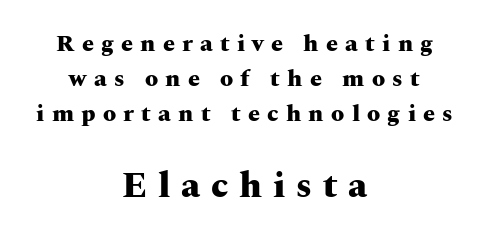
Q: Is the text bold? A: Yes.
Q: Is the text italic (slanted)? A: No, it is upright.
Q: Is the typeface a serif or a sans-serif typeface? A: Serif.
Q: Is the text underlined? A: No.
Q: How is the paragraph aligned? A: Centered.
Q: Is the spacing between letters normal or unusually wide? A: Unusually wide.
Q: Is the spacing between lines tight, normal or loose? A: Normal.
Q: Which block of text is set in a larger size, the first (top) or the second (bottom)? A: The second (bottom) one.
Q: Width (condensed, normal, or wide)? A: Wide.
Q: Stroke contrast? A: Medium.
Q: x-height? A: Medium.
Q: Monospaced? A: No.
